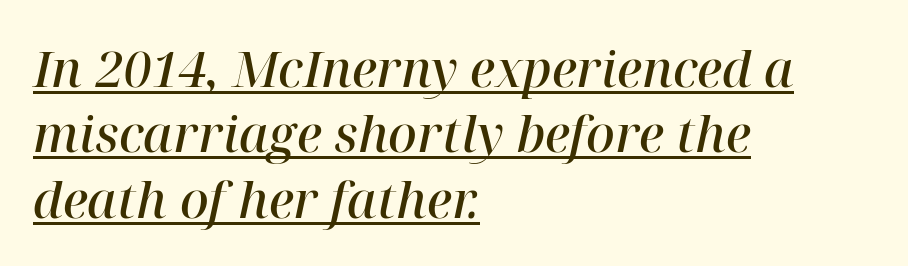
Q: Is the text bold? A: Semi-bold.
Q: Is the text italic (slanted)? A: Yes, it leans right by about 12 degrees.
Q: Is the typeface a serif or a sans-serif typeface? A: Serif.
Q: Is the text underlined? A: Yes.
Q: How is the paragraph aligned? A: Left-aligned.
Q: Is the spacing between letters normal or unusually wide? A: Normal.
Q: Is the spacing between lines tight, normal or loose? A: Normal.
Q: Width (condensed, normal, or wide)? A: Normal.
Q: Stroke contrast? A: High.
Q: x-height? A: Medium.
Q: Monospaced? A: No.
